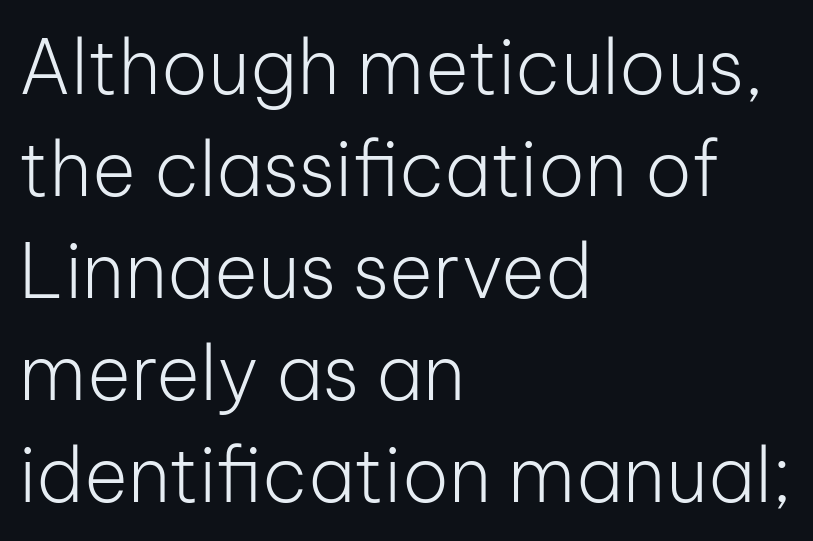
Q: Is the text bold? A: No.
Q: Is the text italic (slanted)? A: No, it is upright.
Q: Is the typeface a serif or a sans-serif typeface? A: Sans-serif.
Q: Is the text underlined? A: No.
Q: How is the paragraph aligned? A: Left-aligned.
Q: Is the spacing between letters normal or unusually wide? A: Normal.
Q: Is the spacing between lines tight, normal or loose? A: Normal.
Q: Width (condensed, normal, or wide)? A: Normal.
Q: Stroke contrast? A: Low.
Q: x-height? A: Medium.
Q: Monospaced? A: No.
